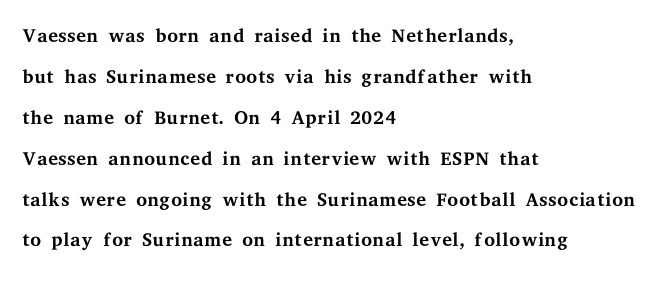
{"serif": "yes", "italic": "no", "bold": "no", "weight": "regular", "width": "wide", "stroke_contrast": "medium", "x_height": "medium", "monospaced": "no", "underline": "no", "align": "left", "line_spacing": "normal", "line_spacing_ratio": 1.46, "letter_spacing": "normal", "letter_spacing_em": 0.0, "glyph_px": 28}
